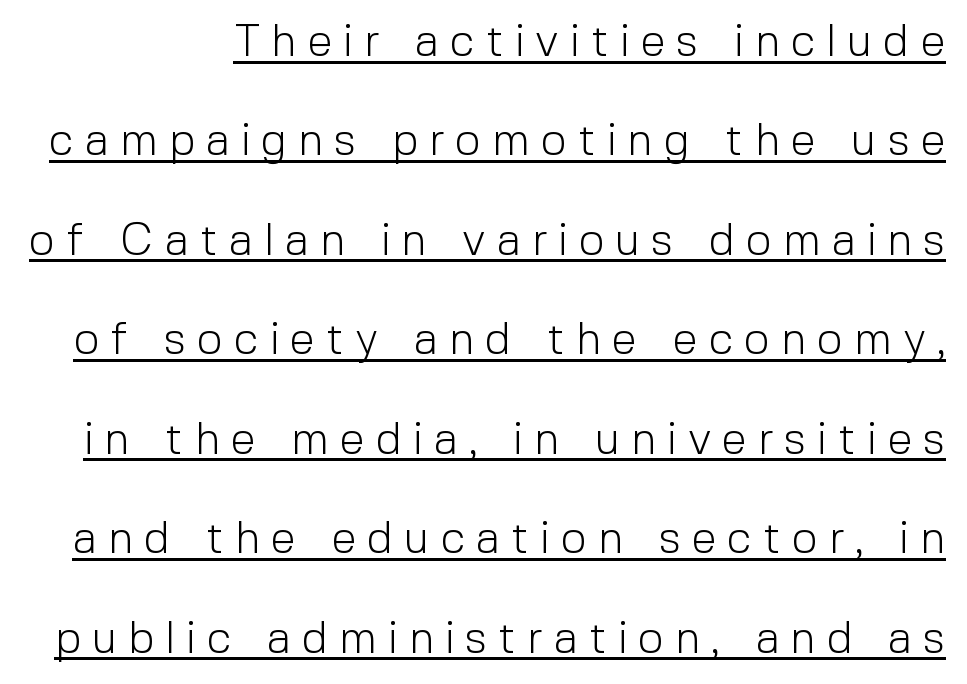
{"serif": "no", "italic": "no", "bold": "no", "weight": "light", "width": "normal", "x_height": "medium", "monospaced": "no", "underline": "yes", "line_spacing": "loose", "line_spacing_ratio": 2.21, "letter_spacing": "wide", "letter_spacing_em": 0.25, "glyph_px": 45}
